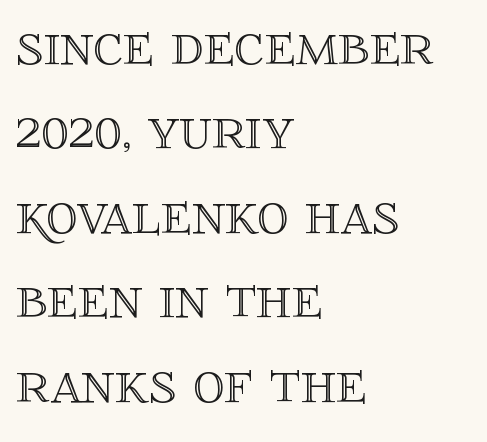
{"italic": "no", "width": "normal", "x_height": "large", "monospaced": "no", "underline": "no", "align": "left", "line_spacing": "normal", "line_spacing_ratio": 1.34, "letter_spacing": "normal", "letter_spacing_em": 0.0, "glyph_px": 63}
